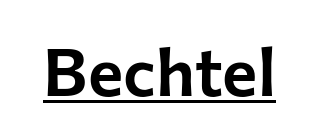
The image shows 67 px sans-serif type, upright; set normal letter spacing, underlined; low stroke contrast and a medium x-height.
